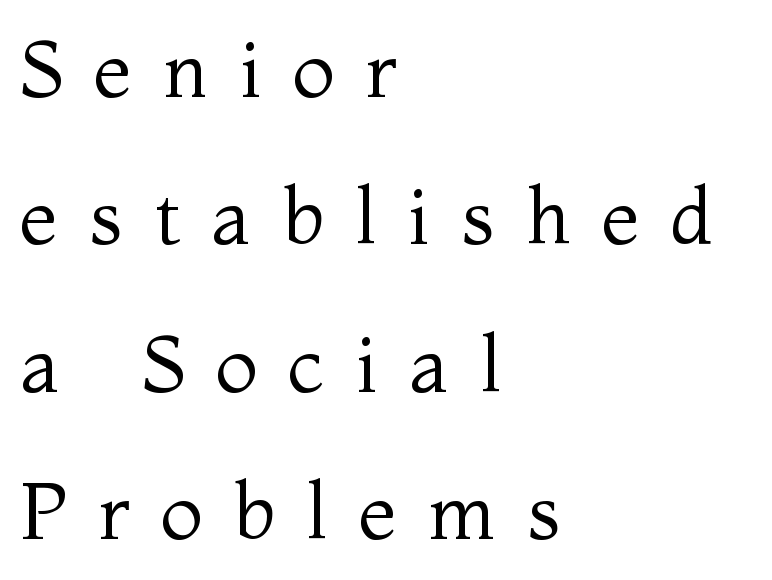
Q: Is the text bold? A: No.
Q: Is the text italic (slanted)? A: No, it is upright.
Q: Is the typeface a serif or a sans-serif typeface? A: Serif.
Q: Is the text underlined? A: No.
Q: How is the paragraph aligned? A: Left-aligned.
Q: Is the spacing between letters normal or unusually wide? A: Unusually wide.
Q: Width (condensed, normal, or wide)? A: Normal.
Q: Stroke contrast? A: Medium.
Q: x-height? A: Medium.
Q: Monospaced? A: No.
